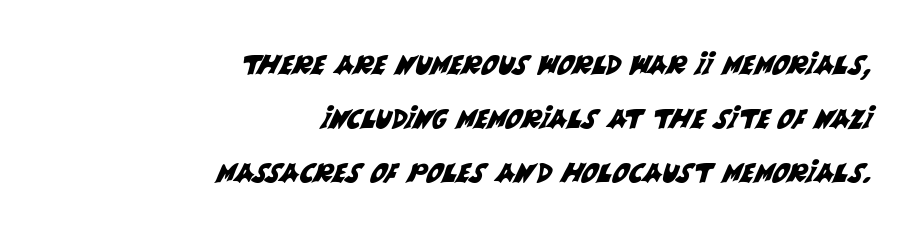
Rule under the text: the space is simply empty. Regarding leading, the lines here are spaced well apart. Between one letter and the next there's only the usual sliver of space. These lines are set flush right with a ragged left edge.
